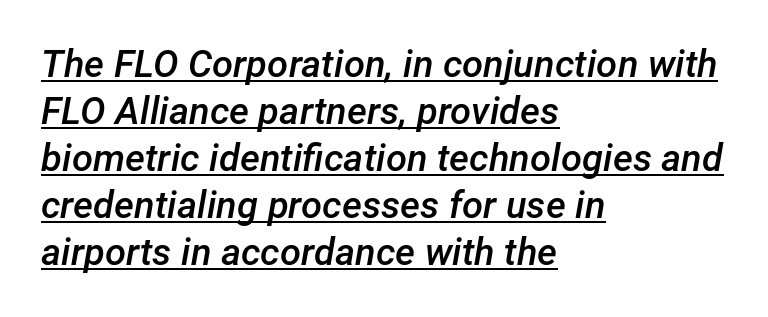
Q: Is the text bold? A: Semi-bold.
Q: Is the text italic (slanted)? A: Yes, it leans right by about 12 degrees.
Q: Is the text underlined? A: Yes.
Q: How is the paragraph aligned? A: Left-aligned.
Q: Is the spacing between letters normal or unusually wide? A: Normal.
Q: Width (condensed, normal, or wide)? A: Normal.
Q: Stroke contrast? A: Low.
Q: x-height? A: Medium.
Q: Monospaced? A: No.
